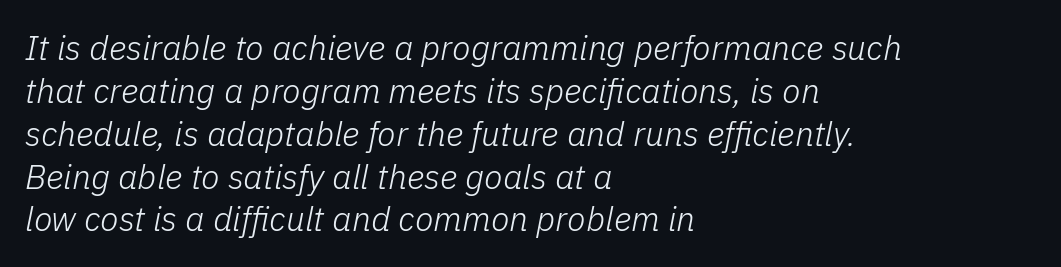
{"italic": "yes", "lean": "right", "slant_degrees": 11, "bold": "no", "weight": "light", "width": "normal", "stroke_contrast": "low", "x_height": "medium", "monospaced": "no", "underline": "no", "align": "left", "line_spacing": "normal", "line_spacing_ratio": 1.26, "letter_spacing": "normal", "letter_spacing_em": 0.0, "glyph_px": 34}
